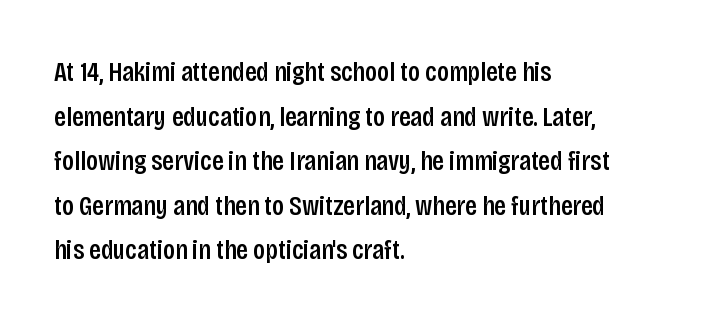
Q: Is the text italic (slanted)? A: No, it is upright.
Q: Is the typeface a serif or a sans-serif typeface? A: Sans-serif.
Q: Is the text underlined? A: No.
Q: How is the paragraph aligned? A: Left-aligned.
Q: Is the spacing between letters normal or unusually wide? A: Normal.
Q: Is the spacing between lines tight, normal or loose? A: Normal.
Q: Width (condensed, normal, or wide)? A: Condensed.
Q: Stroke contrast? A: Low.
Q: x-height? A: Large.
Q: Monospaced? A: No.
